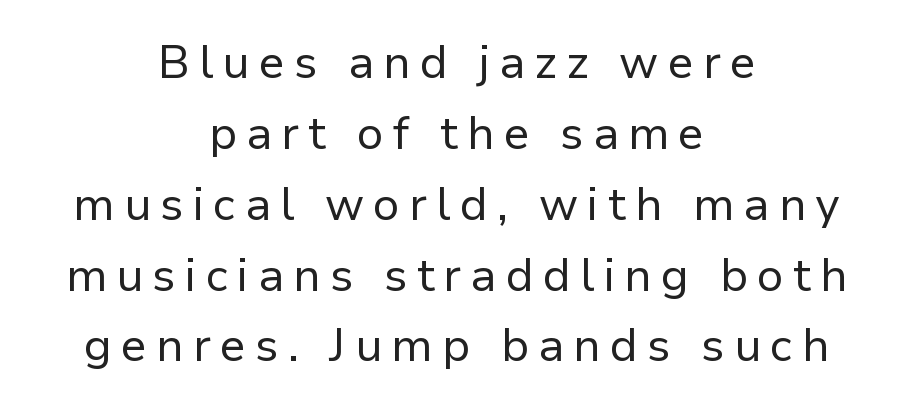
Q: Is the text bold? A: No.
Q: Is the text italic (slanted)? A: No, it is upright.
Q: Is the typeface a serif or a sans-serif typeface? A: Sans-serif.
Q: Is the text underlined? A: No.
Q: How is the paragraph aligned? A: Centered.
Q: Is the spacing between letters normal or unusually wide? A: Unusually wide.
Q: Is the spacing between lines tight, normal or loose? A: Normal.
Q: Width (condensed, normal, or wide)? A: Normal.
Q: Stroke contrast? A: Low.
Q: x-height? A: Medium.
Q: Monospaced? A: No.
